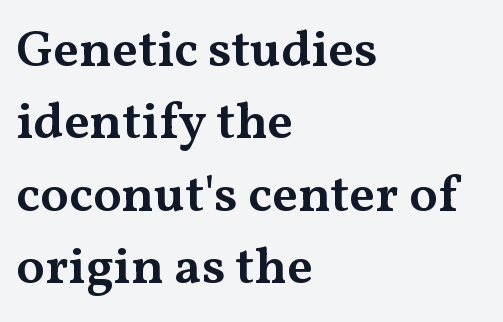
Q: Is the text bold? A: Semi-bold.
Q: Is the text italic (slanted)? A: No, it is upright.
Q: Is the typeface a serif or a sans-serif typeface? A: Serif.
Q: Is the text underlined? A: No.
Q: How is the paragraph aligned? A: Left-aligned.
Q: Is the spacing between letters normal or unusually wide? A: Normal.
Q: Is the spacing between lines tight, normal or loose? A: Normal.
Q: Width (condensed, normal, or wide)? A: Wide.
Q: Stroke contrast? A: Medium.
Q: x-height? A: Medium.
Q: Monospaced? A: No.
